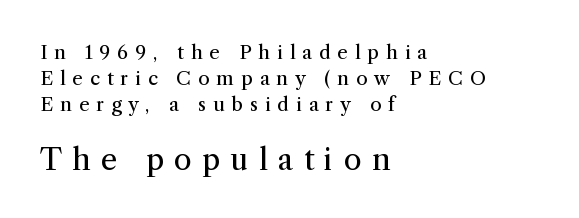
Q: Is the text bold? A: No.
Q: Is the text italic (slanted)? A: No, it is upright.
Q: Is the typeface a serif or a sans-serif typeface? A: Serif.
Q: Is the text underlined? A: No.
Q: How is the paragraph aligned? A: Left-aligned.
Q: Is the spacing between letters normal or unusually wide? A: Unusually wide.
Q: Is the spacing between lines tight, normal or loose? A: Normal.
Q: Which block of text is set in a larger size, the first (top) or the second (bottom)? A: The second (bottom) one.
Q: Width (condensed, normal, or wide)? A: Normal.
Q: Stroke contrast? A: Medium.
Q: x-height? A: Medium.
Q: Monospaced? A: No.
